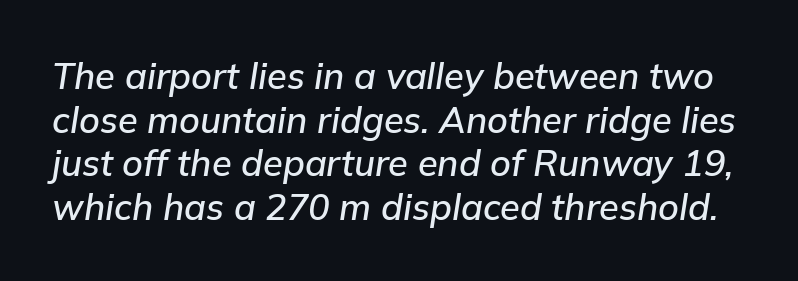
{"italic": "yes", "lean": "right", "slant_degrees": 9, "width": "normal", "stroke_contrast": "low", "x_height": "medium", "monospaced": "no", "underline": "no", "line_spacing_ratio": 1.21, "letter_spacing": "normal", "letter_spacing_em": 0.0, "glyph_px": 36}
